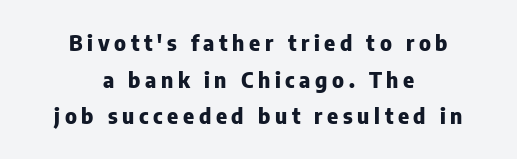
Q: Is the text bold? A: Yes.
Q: Is the text italic (slanted)? A: No, it is upright.
Q: Is the text underlined? A: No.
Q: How is the paragraph aligned? A: Centered.
Q: Is the spacing between letters normal or unusually wide? A: Unusually wide.
